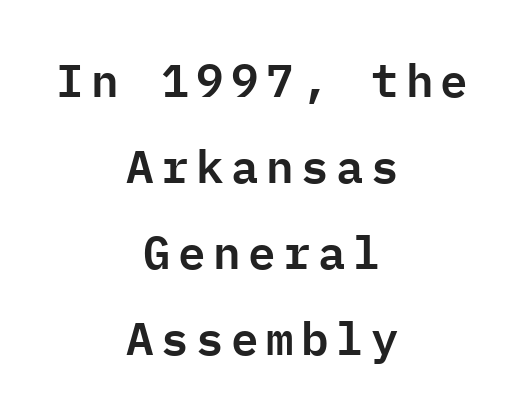
The image shows 46 px sans-serif type, upright, monospaced; set centered, line spacing 1.87x, not underlined; low stroke contrast and a medium x-height.
